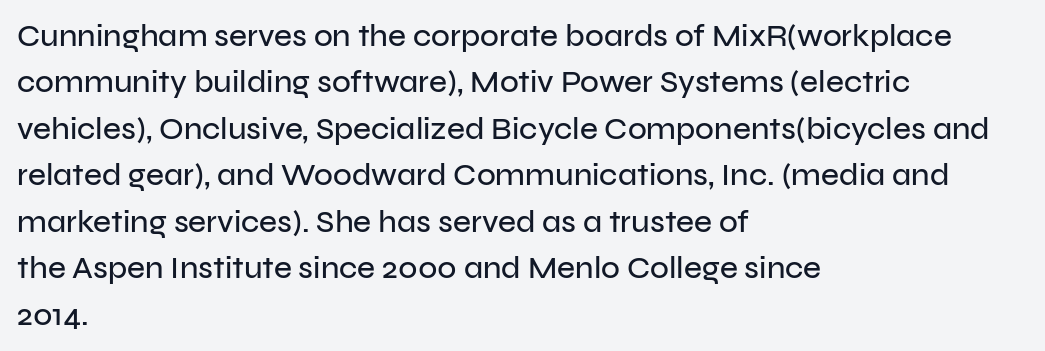
Whoever set this chose a conventional vertical rhythm. Proportional: the letters do not fall into vertical columns. A classic flush-left, rag-right setting is used for this passage. The letterforms sit shoulder to shoulder at normal distance.
